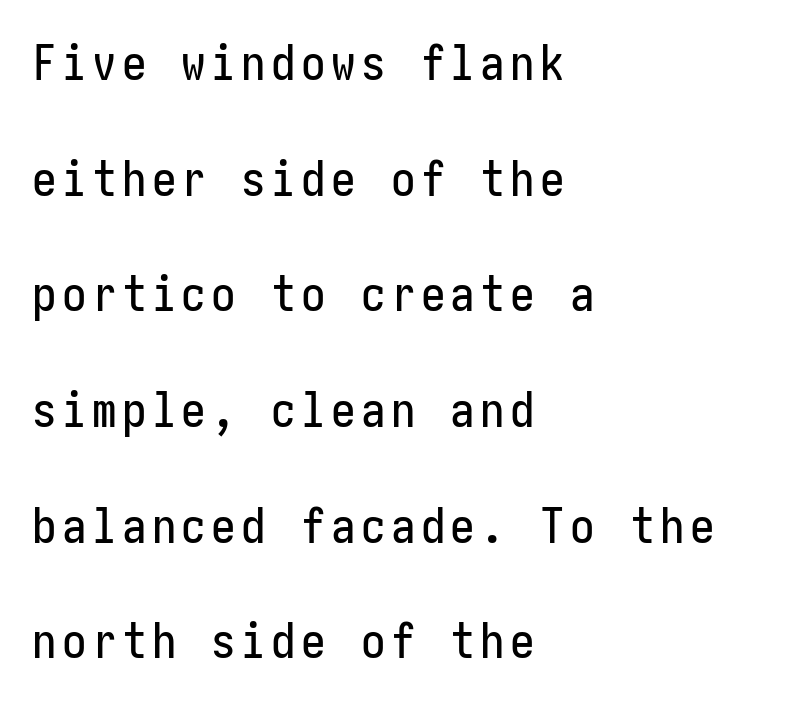
Successive baselines arrive slowly, with a big drop between each. Classification — sans serif. Plain, unruled lines of type. All the whitespace from short lines collects on the right. Posture: upright roman.
